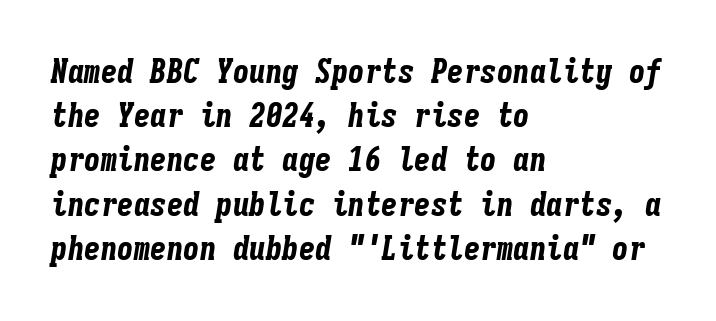
The image shows 33 px bold, condensed type, italic (leaning right), monospaced; set left-aligned, normal line spacing (1.34x), normal letter spacing, not underlined; low stroke contrast and a medium x-height.
